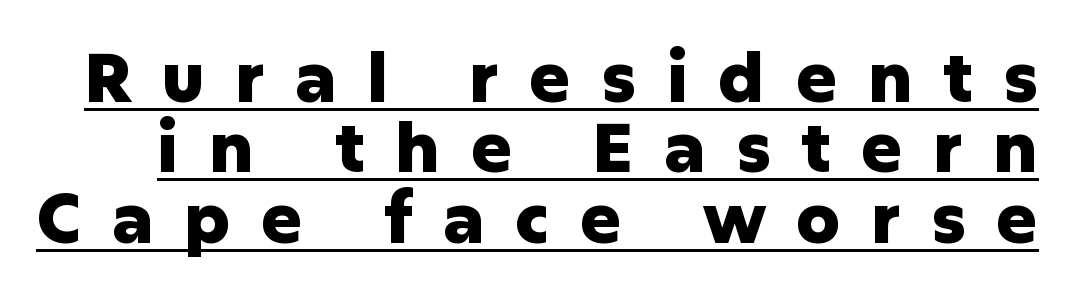
The image shows 69 px heavy sans-serif type, upright; set tight line spacing (1.02x), unusually wide letter spacing (+0.44 em), underlined; low stroke contrast and a medium x-height.
